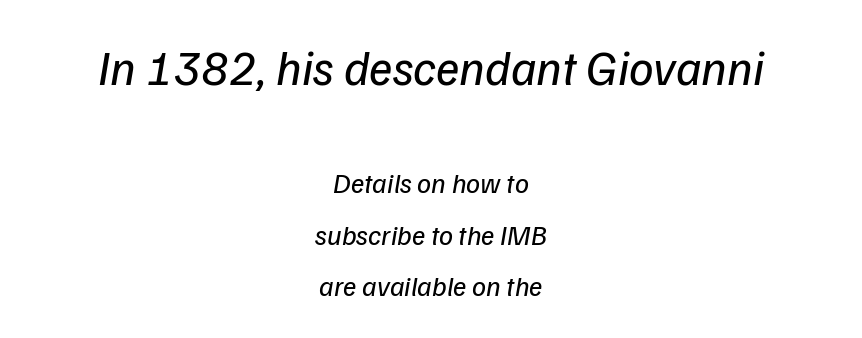
Q: Is the text bold? A: No.
Q: Is the text italic (slanted)? A: Yes, it leans right by about 9 degrees.
Q: Is the text underlined? A: No.
Q: How is the paragraph aligned? A: Centered.
Q: Is the spacing between letters normal or unusually wide? A: Normal.
Q: Which block of text is set in a larger size, the first (top) or the second (bottom)? A: The first (top) one.
Q: Width (condensed, normal, or wide)? A: Normal.
Q: Stroke contrast? A: Low.
Q: x-height? A: Medium.
Q: Monospaced? A: No.
